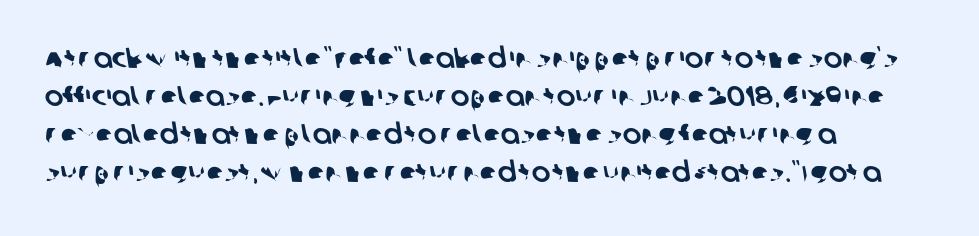
{"serif": "no", "width": "normal", "stroke_contrast": "low", "x_height": "large", "monospaced": "no", "underline": "no", "align": "left", "line_spacing": "normal", "line_spacing_ratio": 1.36, "letter_spacing": "normal", "letter_spacing_em": 0.0, "glyph_px": 28}
